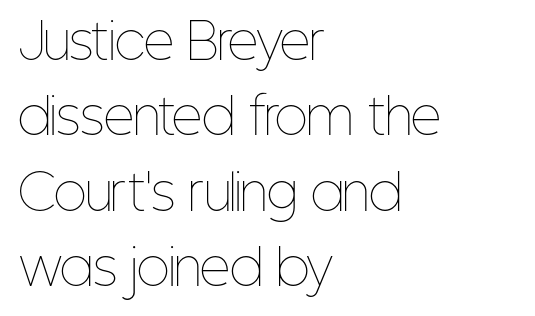
{"italic": "no", "bold": "no", "weight": "thin", "width": "condensed", "stroke_contrast": "low", "x_height": "medium", "monospaced": "no", "underline": "no", "align": "left", "line_spacing": "normal", "line_spacing_ratio": 1.57, "letter_spacing": "normal", "letter_spacing_em": 0.0, "glyph_px": 48}
